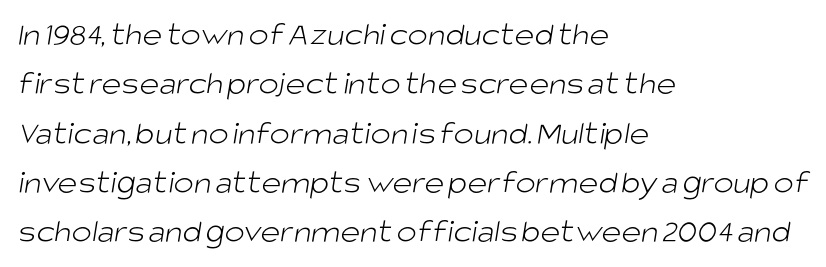
Q: Is the text bold? A: No.
Q: Is the typeface a serif or a sans-serif typeface? A: Sans-serif.
Q: Is the text underlined? A: No.
Q: How is the paragraph aligned? A: Left-aligned.
Q: Is the spacing between letters normal or unusually wide? A: Normal.
Q: Is the spacing between lines tight, normal or loose? A: Normal.
Q: Width (condensed, normal, or wide)? A: Normal.
Q: Stroke contrast? A: Low.
Q: x-height? A: Large.
Q: Monospaced? A: No.
